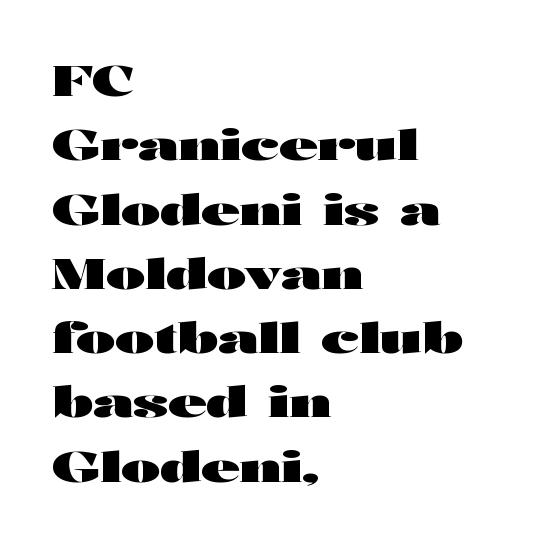
{"italic": "no", "bold": "yes", "weight": "heavy", "width": "wide", "stroke_contrast": "high", "x_height": "medium", "monospaced": "no", "underline": "no", "align": "left", "line_spacing": "normal", "line_spacing_ratio": 1.53, "letter_spacing": "normal", "letter_spacing_em": 0.0, "glyph_px": 42}
